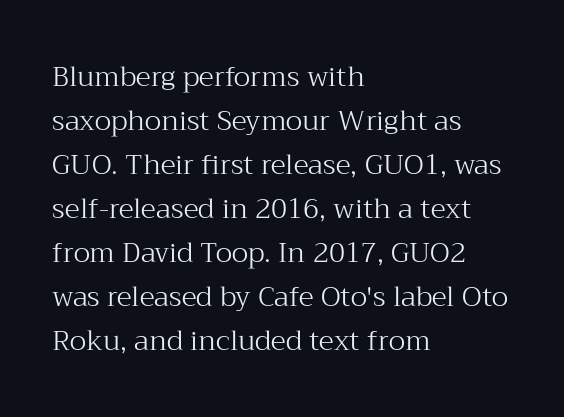
The image shows 28 px light serif type, upright; set left-aligned, normal line spacing (1.57x), normal letter spacing, not underlined; medium stroke contrast and a medium x-height.
